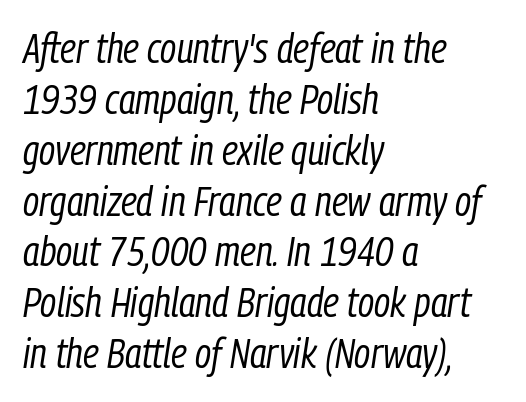
{"italic": "yes", "lean": "right", "slant_degrees": 9, "bold": "no", "weight": "regular", "width": "condensed", "stroke_contrast": "low", "x_height": "medium", "monospaced": "no", "underline": "no", "align": "left", "line_spacing_ratio": 1.24, "letter_spacing": "normal", "letter_spacing_em": 0.0, "glyph_px": 41}
